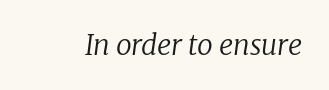
The image shows 28 px regular-weight serif type, italic (leaning right); set normal letter spacing, not underlined; low stroke contrast and a medium x-height.
